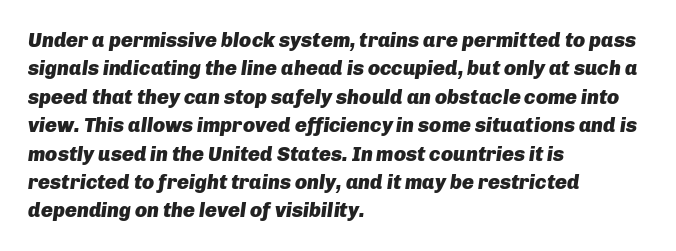
{"italic": "yes", "lean": "right", "slant_degrees": 8, "bold": "yes", "underline": "no", "align": "left", "line_spacing": "normal", "line_spacing_ratio": 1.42, "letter_spacing": "normal", "letter_spacing_em": 0.0, "glyph_px": 20}
